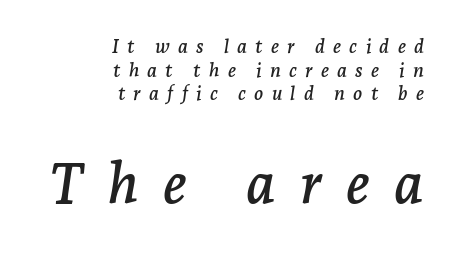
A serif font was chosen for this passage. The letterforms stand isolated, each surrounded by extra space. Caption: multi-line text, flush right, ragged left. Is this a fixed-width face? No — the glyphs have proportional, varying widths. Small over large — that's the arrangement of the two blocks here.
